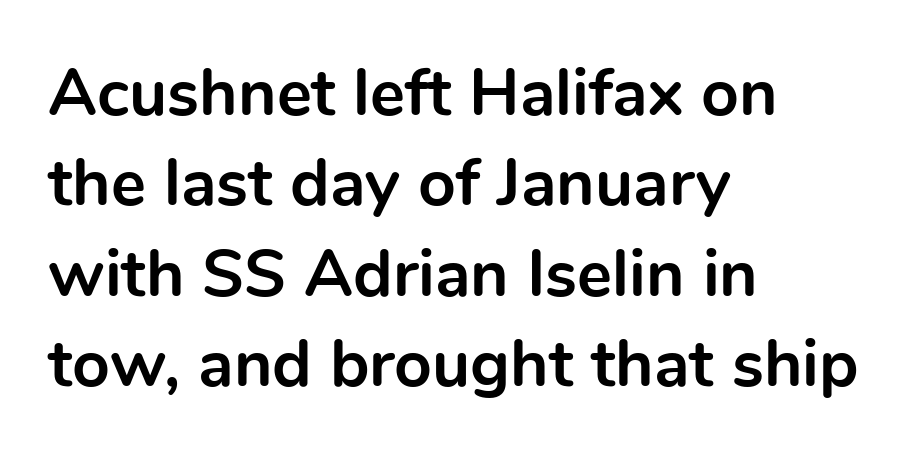
Q: Is the text bold? A: Yes.
Q: Is the text italic (slanted)? A: No, it is upright.
Q: Is the typeface a serif or a sans-serif typeface? A: Sans-serif.
Q: Is the text underlined? A: No.
Q: How is the paragraph aligned? A: Left-aligned.
Q: Is the spacing between letters normal or unusually wide? A: Normal.
Q: Is the spacing between lines tight, normal or loose? A: Normal.
Q: Width (condensed, normal, or wide)? A: Normal.
Q: x-height? A: Medium.
Q: Monospaced? A: No.
